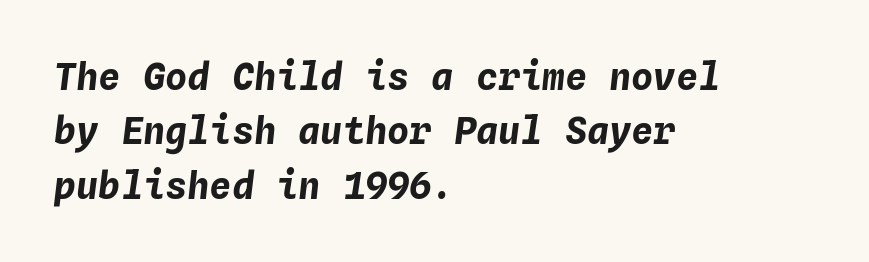
{"italic": "yes", "lean": "right", "slant_degrees": 4, "bold": "yes", "weight": "bold", "width": "normal", "stroke_contrast": "low", "x_height": "medium", "monospaced": "yes", "underline": "no", "align": "left", "line_spacing": "normal", "line_spacing_ratio": 1.47, "letter_spacing": "normal", "letter_spacing_em": 0.0, "glyph_px": 37}
